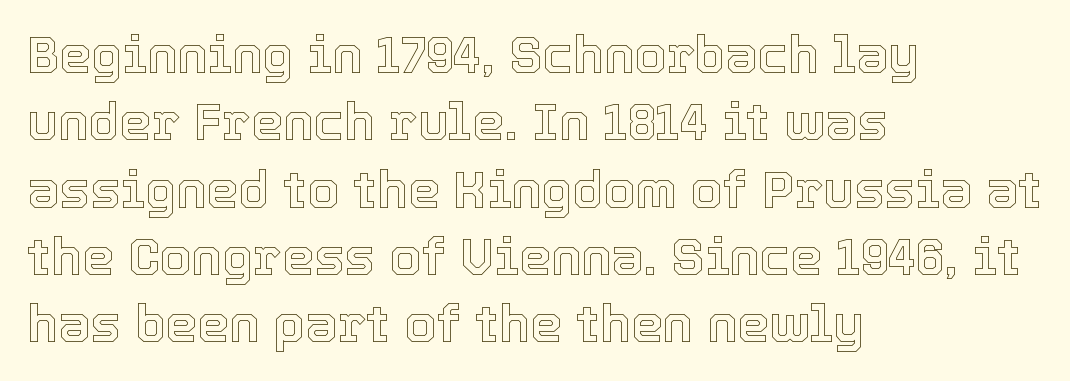
The image shows 51 px text type, upright; set left-aligned, normal line spacing (1.32x), normal letter spacing, not underlined; a medium x-height.
